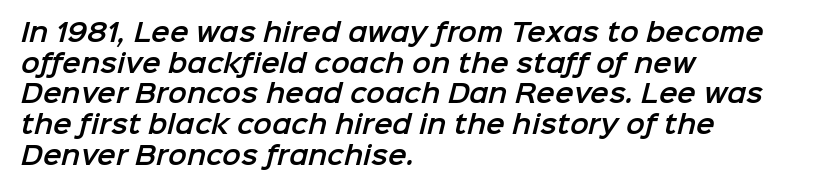
The image shows 25 px text type; set left-aligned, line spacing 1.23x, normal letter spacing, not underlined.
